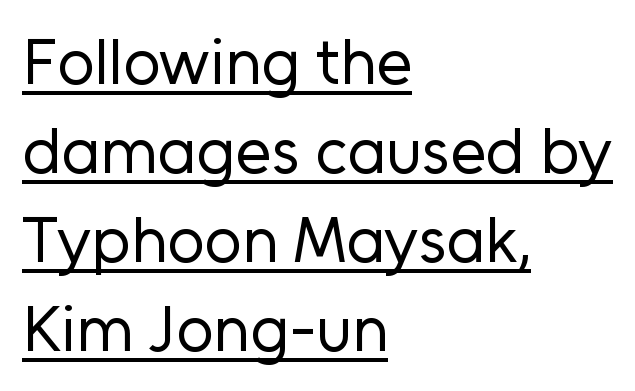
{"serif": "no", "italic": "no", "bold": "no", "weight": "regular", "width": "normal", "stroke_contrast": "low", "x_height": "medium", "monospaced": "no", "underline": "yes", "align": "left", "line_spacing": "normal", "line_spacing_ratio": 1.37, "letter_spacing": "normal", "letter_spacing_em": 0.0, "glyph_px": 65}
